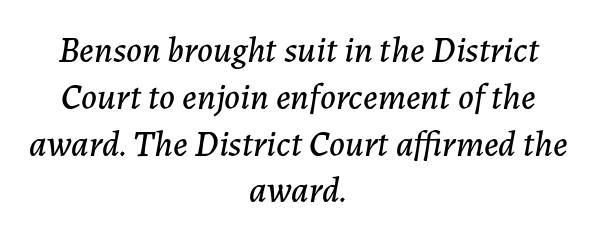
{"italic": "yes", "lean": "right", "slant_degrees": 7, "width": "normal", "stroke_contrast": "low", "x_height": "medium", "monospaced": "no", "underline": "no", "align": "center", "line_spacing": "normal", "line_spacing_ratio": 1.3, "letter_spacing": "normal", "letter_spacing_em": 0.0, "glyph_px": 36}
